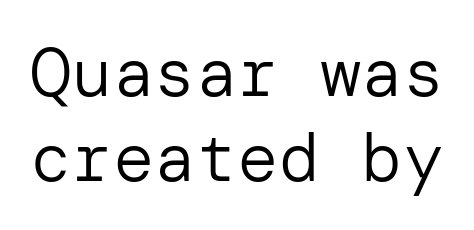
{"serif": "no", "italic": "no", "bold": "no", "weight": "regular", "width": "normal", "stroke_contrast": "low", "x_height": "medium", "underline": "no", "line_spacing_ratio": 1.23, "letter_spacing": "normal", "letter_spacing_em": 0.0, "glyph_px": 69}
